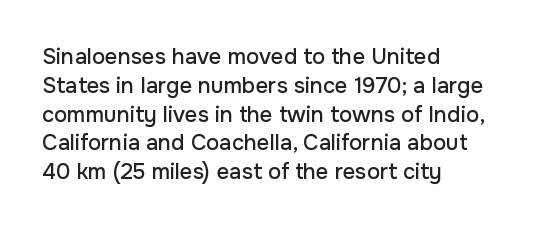
The image shows 22 px text type, upright; set left-aligned, normal line spacing (1.31x), normal letter spacing, not underlined.
